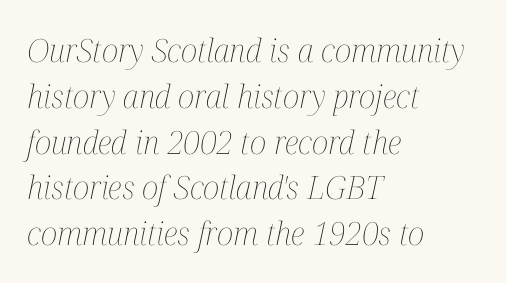
{"italic": "yes", "lean": "right", "slant_degrees": 12, "bold": "no", "weight": "thin", "width": "condensed", "stroke_contrast": "medium", "x_height": "medium", "monospaced": "no", "underline": "no", "align": "left", "line_spacing": "normal", "line_spacing_ratio": 1.43, "letter_spacing": "normal", "letter_spacing_em": 0.0, "glyph_px": 32}
